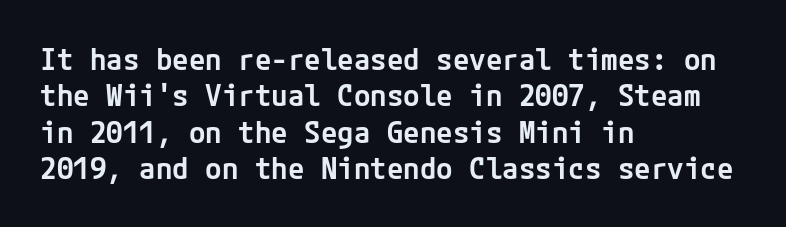
Q: Is the text bold? A: Semi-bold.
Q: Is the text italic (slanted)? A: No, it is upright.
Q: Is the typeface a serif or a sans-serif typeface? A: Sans-serif.
Q: Is the text underlined? A: No.
Q: How is the paragraph aligned? A: Left-aligned.
Q: Is the spacing between letters normal or unusually wide? A: Normal.
Q: Width (condensed, normal, or wide)? A: Normal.
Q: Stroke contrast? A: Low.
Q: x-height? A: Medium.
